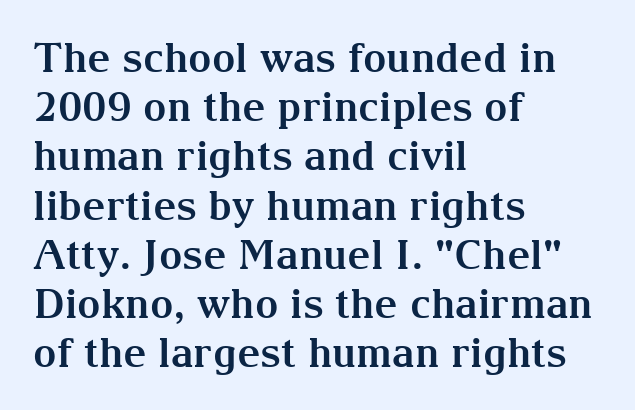
{"serif": "yes", "italic": "no", "bold": "yes", "weight": "bold", "width": "normal", "stroke_contrast": "medium", "x_height": "medium", "monospaced": "no", "underline": "no", "align": "left", "line_spacing_ratio": 1.2, "letter_spacing": "normal", "letter_spacing_em": 0.0, "glyph_px": 41}
